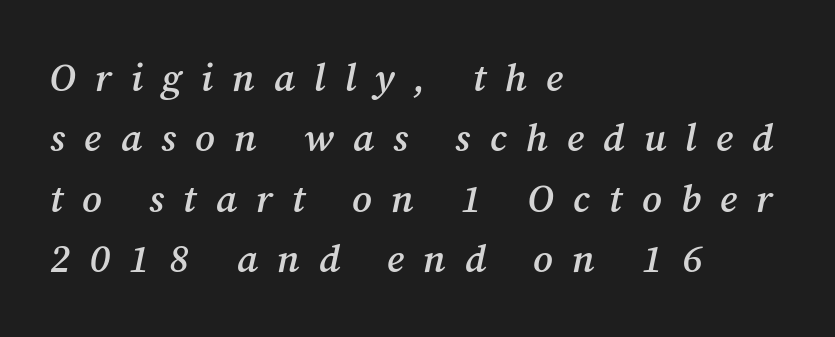
{"serif": "yes", "italic": "yes", "lean": "right", "slant_degrees": 12, "bold": "semi", "weight": "semibold", "width": "normal", "stroke_contrast": "medium", "x_height": "medium", "monospaced": "no", "underline": "no", "align": "left", "line_spacing": "normal", "line_spacing_ratio": 1.55, "letter_spacing": "wide", "letter_spacing_em": 0.49, "glyph_px": 39}
